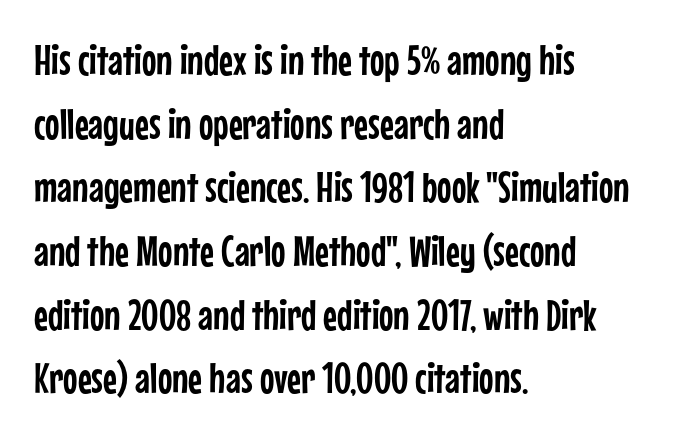
Bare-footed words on every line. The font's upright variant was chosen for this text. Every row of glyphs begins at an identical x-position on the left. Nothing unusual about the tracking: characters are spaced as the font intends. Serifs: no, the terminals of the letterforms are clean. Vertical spacing — default.
